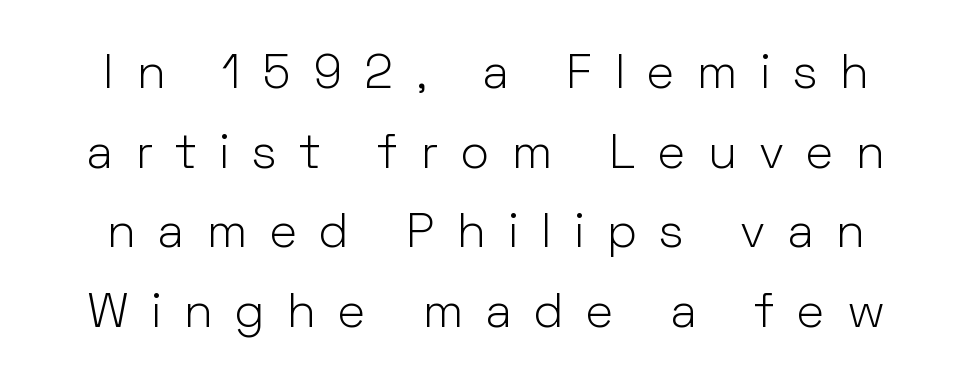
The image shows 48 px light sans-serif type, upright; set normal line spacing (1.66x), unusually wide letter spacing (+0.47 em), not underlined; low stroke contrast and a medium x-height.
